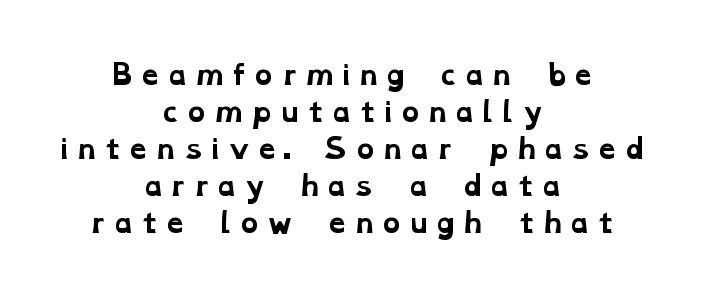
The image shows 27 px bold type; set centered, normal line spacing (1.37x), not underlined.
